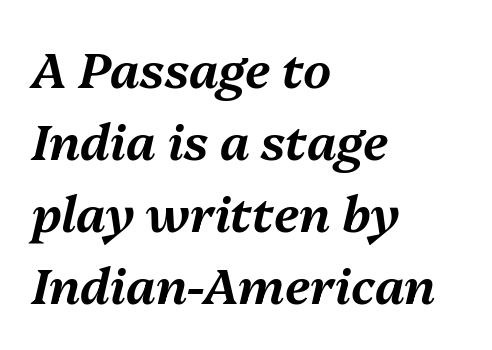
{"italic": "yes", "lean": "right", "slant_degrees": 13, "width": "normal", "stroke_contrast": "medium", "x_height": "medium", "monospaced": "no", "underline": "no", "align": "left", "line_spacing": "normal", "line_spacing_ratio": 1.47, "letter_spacing": "normal", "letter_spacing_em": 0.0, "glyph_px": 49}
